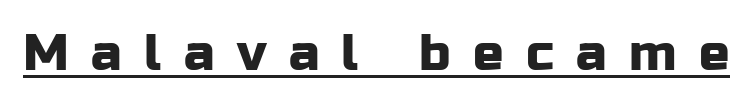
Q: Is the text italic (slanted)? A: No, it is upright.
Q: Is the typeface a serif or a sans-serif typeface? A: Sans-serif.
Q: Is the text underlined? A: Yes.
Q: Is the spacing between letters normal or unusually wide? A: Unusually wide.
Q: Width (condensed, normal, or wide)? A: Normal.
Q: Stroke contrast? A: Low.
Q: x-height? A: Medium.
Q: Monospaced? A: No.
